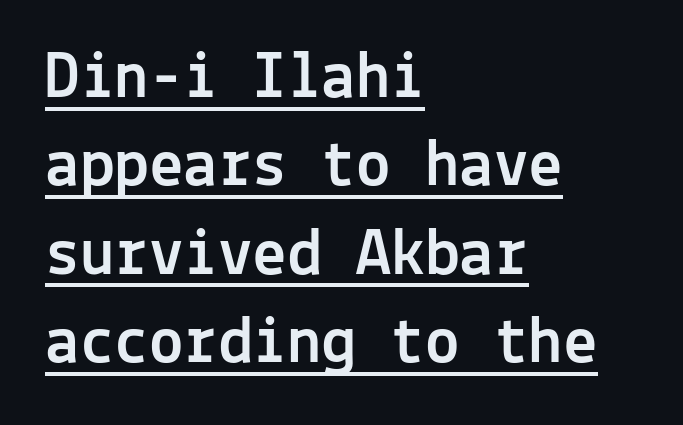
The image shows 69 px sans-serif type, upright, monospaced; set left-aligned, normal line spacing (1.28x), normal letter spacing, underlined; a medium x-height.
